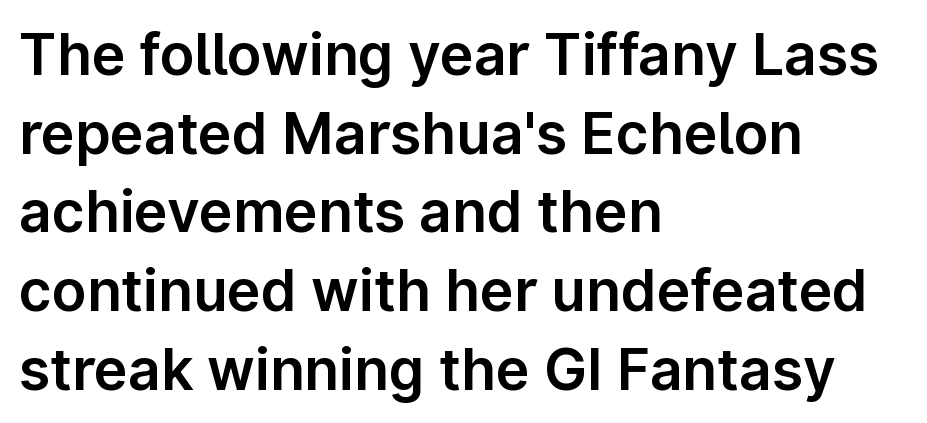
Q: Is the text italic (slanted)? A: No, it is upright.
Q: Is the typeface a serif or a sans-serif typeface? A: Sans-serif.
Q: Is the text underlined? A: No.
Q: How is the paragraph aligned? A: Left-aligned.
Q: Is the spacing between letters normal or unusually wide? A: Normal.
Q: Is the spacing between lines tight, normal or loose? A: Normal.
Q: Width (condensed, normal, or wide)? A: Normal.
Q: Stroke contrast? A: Low.
Q: x-height? A: Medium.
Q: Monospaced? A: No.
